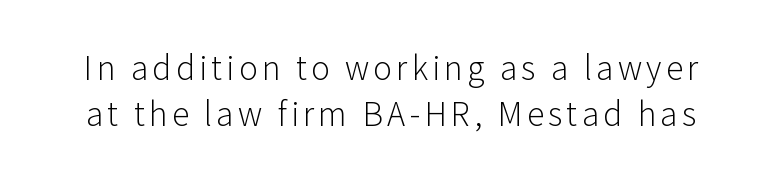
The image shows 32 px light sans-serif type, upright; set normal line spacing (1.45x), not underlined; low stroke contrast and a medium x-height.
